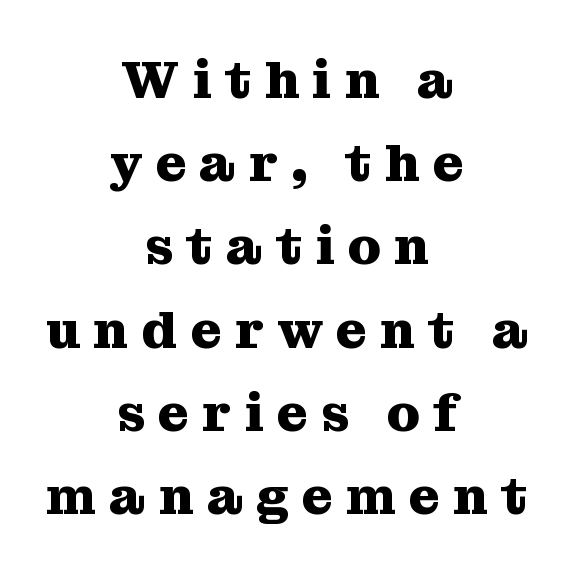
{"serif": "yes", "italic": "no", "bold": "yes", "weight": "heavy", "width": "normal", "stroke_contrast": "medium", "x_height": "medium", "monospaced": "no", "underline": "no", "align": "center", "line_spacing": "normal", "line_spacing_ratio": 1.57, "letter_spacing": "wide", "letter_spacing_em": 0.25, "glyph_px": 53}
